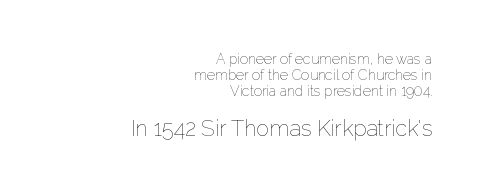
{"italic": "no", "bold": "no", "underline": "no", "align": "right", "line_spacing": "tight", "line_spacing_ratio": 1.13, "letter_spacing": "normal", "letter_spacing_em": 0.0, "larger_block": "second", "size_ratio": 1.57, "glyph_px": 22}
